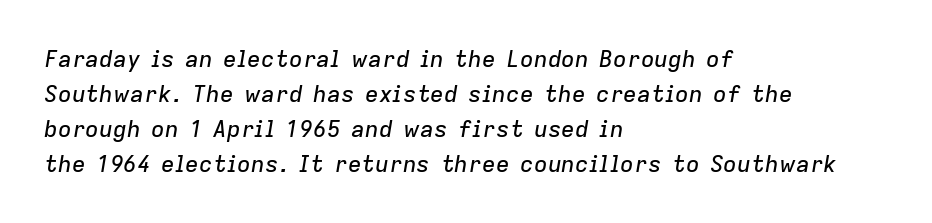
Q: Is the text italic (slanted)? A: Yes, it leans right by about 9 degrees.
Q: Is the text underlined? A: No.
Q: How is the paragraph aligned? A: Left-aligned.
Q: Is the spacing between letters normal or unusually wide? A: Normal.
Q: Is the spacing between lines tight, normal or loose? A: Normal.
